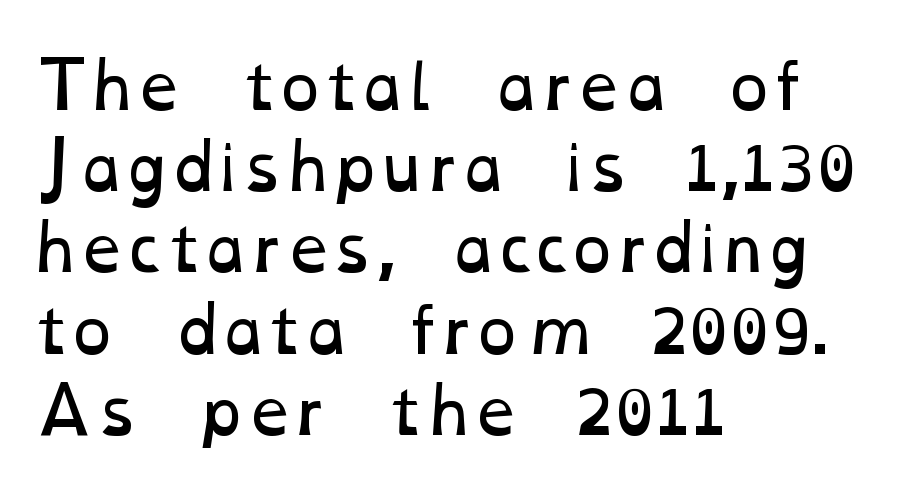
Q: Is the text bold? A: No.
Q: Is the text underlined? A: No.
Q: How is the paragraph aligned? A: Left-aligned.
Q: Is the spacing between letters normal or unusually wide? A: Normal.
Q: Is the spacing between lines tight, normal or loose? A: Normal.
Q: Width (condensed, normal, or wide)? A: Wide.
Q: Stroke contrast? A: Low.
Q: x-height? A: Medium.
Q: Monospaced? A: No.
